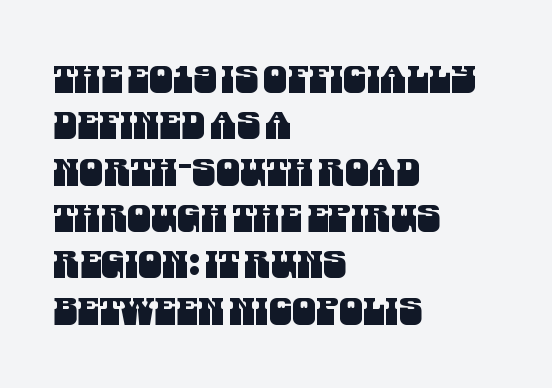
{"serif": "no", "width": "condensed", "stroke_contrast": "medium", "x_height": "large", "monospaced": "no", "underline": "no", "align": "left", "line_spacing_ratio": 1.22, "letter_spacing": "normal", "letter_spacing_em": 0.0, "glyph_px": 38}
